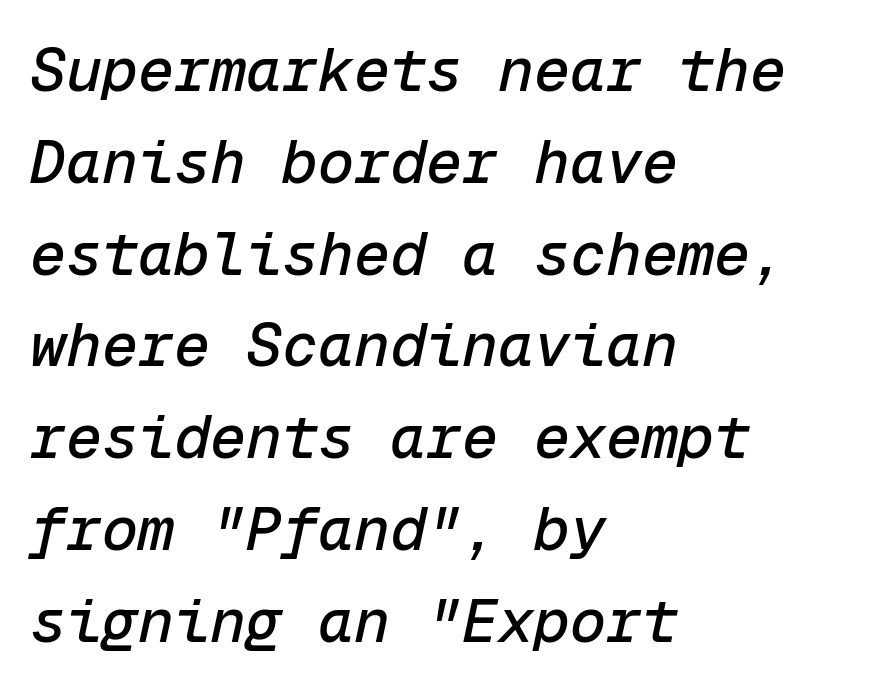
Q: Is the text italic (slanted)? A: Yes, it leans right by about 12 degrees.
Q: Is the text underlined? A: No.
Q: How is the paragraph aligned? A: Left-aligned.
Q: Is the spacing between letters normal or unusually wide? A: Normal.
Q: Is the spacing between lines tight, normal or loose? A: Normal.
Q: Width (condensed, normal, or wide)? A: Normal.
Q: Stroke contrast? A: Low.
Q: x-height? A: Medium.
Q: Monospaced? A: Yes.
